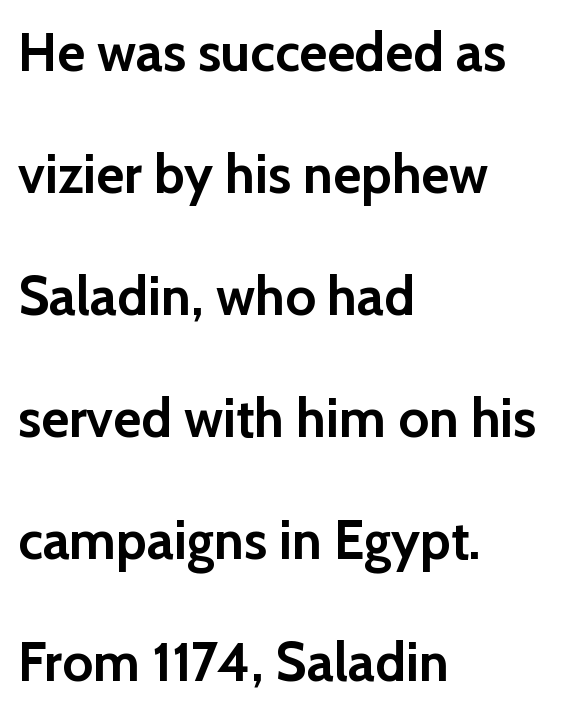
Q: Is the text bold? A: Yes.
Q: Is the text italic (slanted)? A: No, it is upright.
Q: Is the typeface a serif or a sans-serif typeface? A: Sans-serif.
Q: Is the text underlined? A: No.
Q: How is the paragraph aligned? A: Left-aligned.
Q: Is the spacing between letters normal or unusually wide? A: Normal.
Q: Is the spacing between lines tight, normal or loose? A: Loose.
Q: Width (condensed, normal, or wide)? A: Normal.
Q: Stroke contrast? A: Low.
Q: x-height? A: Medium.
Q: Monospaced? A: No.
